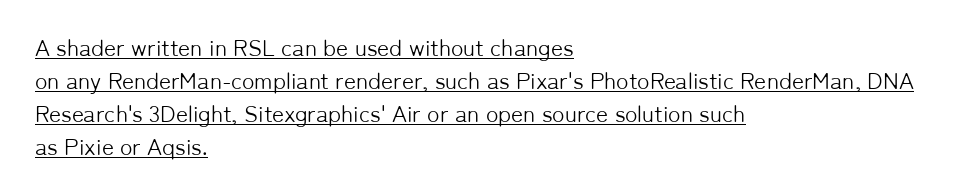
The image shows 23 px text type, upright; set left-aligned, normal line spacing (1.43x), normal letter spacing, underlined.
